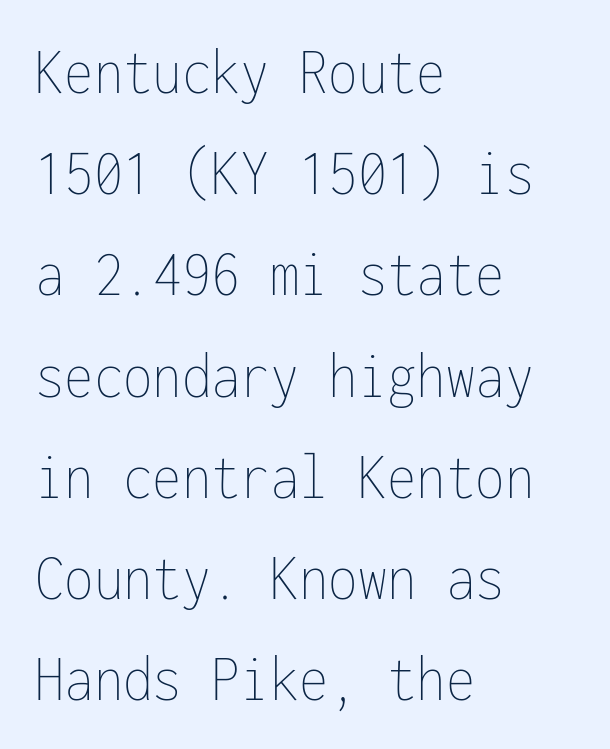
{"italic": "no", "bold": "no", "weight": "thin", "width": "condensed", "stroke_contrast": "low", "x_height": "medium", "monospaced": "yes", "underline": "no", "align": "left", "line_spacing": "normal", "line_spacing_ratio": 1.51, "letter_spacing": "normal", "letter_spacing_em": 0.0, "glyph_px": 67}
